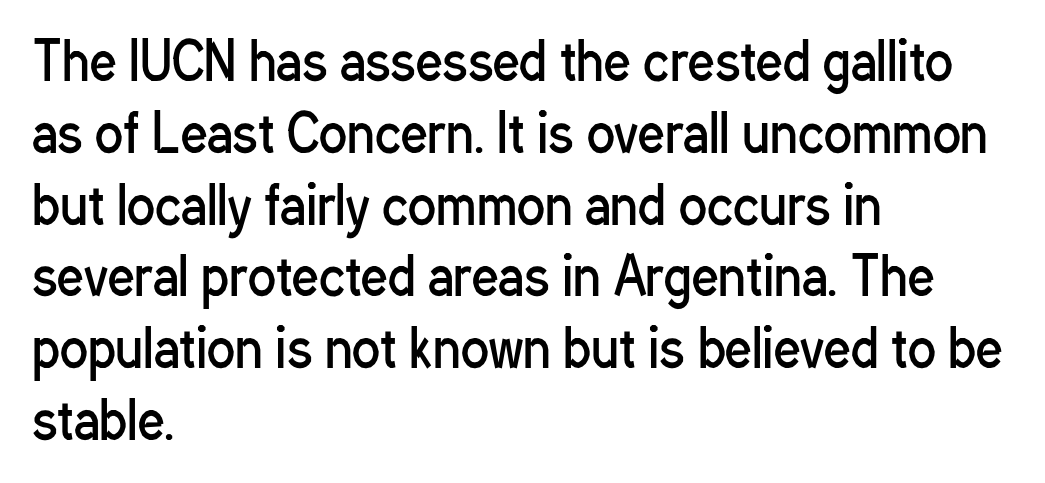
The font is comparable to plain body text, perhaps lighter. Do the characters align in a grid? No, the font is proportional. This sample uses an upright cut, with every glyph sitting square on the baseline. Nobody drew a line under any word here.
